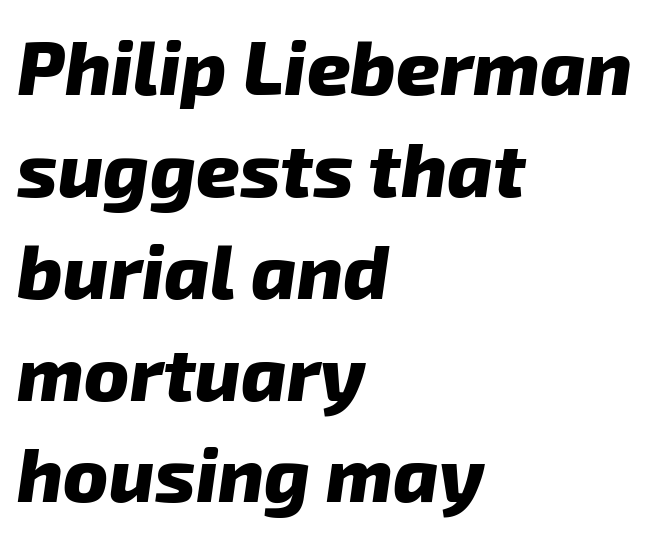
The image shows 76 px heavy sans-serif type; set left-aligned, normal line spacing (1.34x), normal letter spacing, not underlined; low stroke contrast and a medium x-height.
